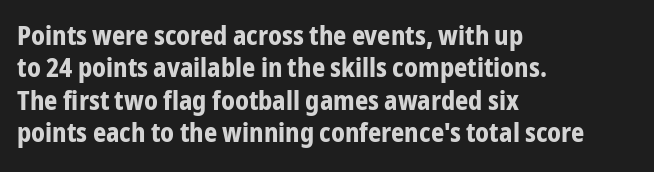
Interline gaps are of average width in this sample. Words float on clear page, feet unadorned. Weight check: bold — yes, fully. These lines were composed using upright roman letters.
